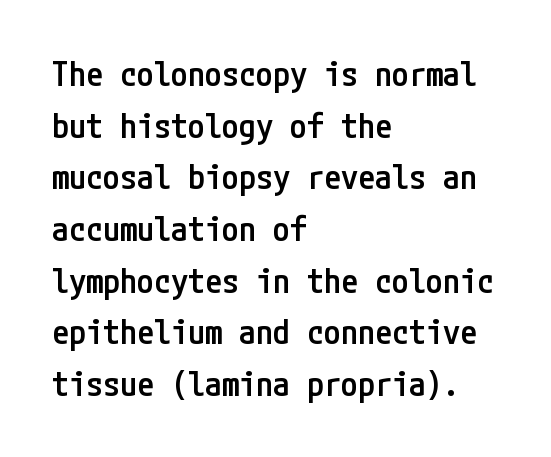
{"serif": "no", "italic": "no", "bold": "semi", "weight": "semibold", "width": "condensed", "stroke_contrast": "low", "x_height": "medium", "underline": "no", "align": "left", "line_spacing": "normal", "line_spacing_ratio": 1.52, "letter_spacing": "normal", "letter_spacing_em": 0.0, "glyph_px": 34}
